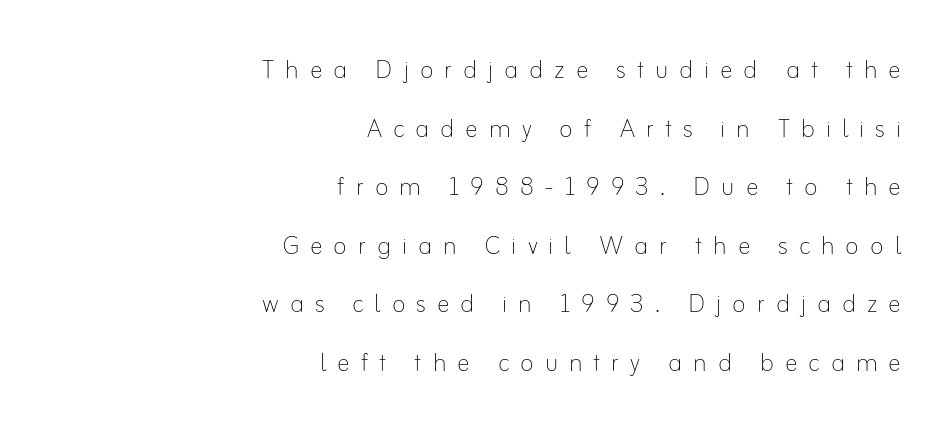
The image shows 32 px thin type, upright; set right-aligned, line spacing 1.83x, unusually wide letter spacing (+0.34 em), not underlined; low stroke contrast and a small x-height.
